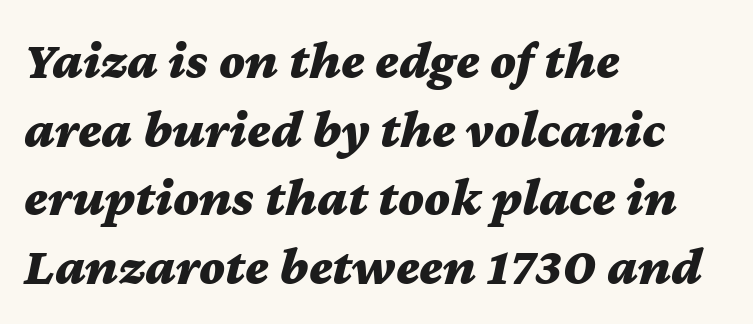
{"italic": "yes", "lean": "right", "slant_degrees": 12, "bold": "yes", "weight": "bold", "width": "wide", "stroke_contrast": "medium", "x_height": "medium", "monospaced": "no", "underline": "no", "align": "left", "line_spacing": "normal", "line_spacing_ratio": 1.27, "letter_spacing": "normal", "letter_spacing_em": 0.0, "glyph_px": 54}
